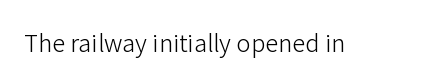
Only glyphs here, with clear space below each row. Notice how the stems are strictly vertical — no italics here. Between one letter and the next there's only the usual sliver of space. Is this a heavy cut? Hardly; it is regular or lighter.
